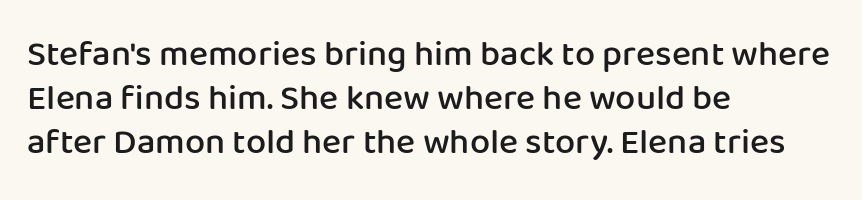
The image shows 36 px semibold sans-serif type, upright; set left-aligned, line spacing 1.22x, normal letter spacing, not underlined; low stroke contrast and a medium x-height.
